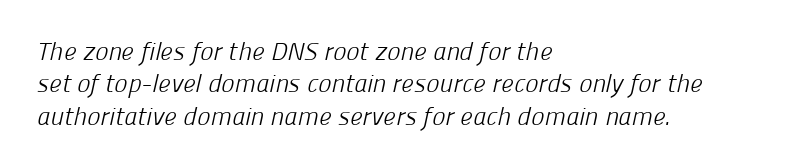
The typeface has the unassuming heft of standard copy or less. The passage shown stacks its lines at a standard gap. Anything drawn beneath the words? Only blank space. Students, note that the glyphs here touch the page at normal intervals. The paragraph shown leans on its left margin.
